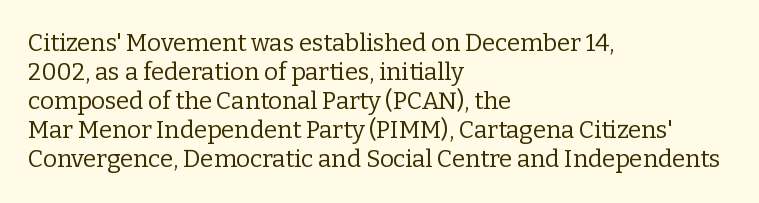
{"italic": "no", "bold": "no", "underline": "no", "align": "left", "line_spacing_ratio": 1.21, "letter_spacing": "normal", "letter_spacing_em": 0.0, "glyph_px": 24}
